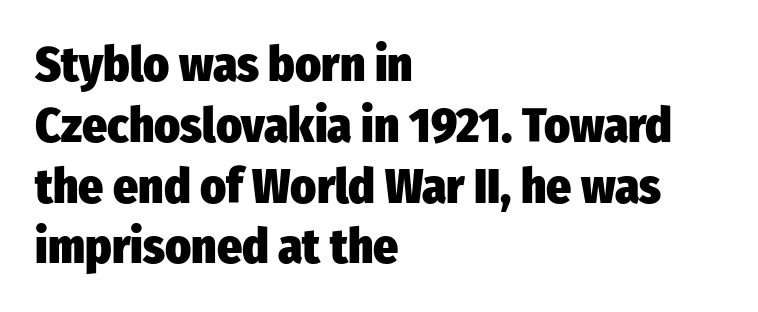
{"serif": "no", "italic": "no", "bold": "yes", "weight": "heavy", "width": "condensed", "stroke_contrast": "low", "x_height": "medium", "monospaced": "no", "underline": "no", "align": "left", "line_spacing_ratio": 1.24, "letter_spacing": "normal", "letter_spacing_em": 0.0, "glyph_px": 49}
